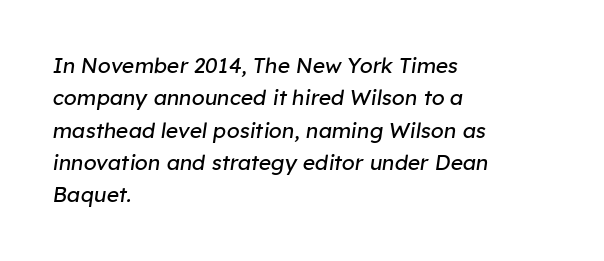
{"italic": "yes", "lean": "right", "slant_degrees": 8, "bold": "no", "underline": "no", "align": "left", "line_spacing": "normal", "line_spacing_ratio": 1.54, "letter_spacing": "normal", "letter_spacing_em": 0.0, "glyph_px": 21}
